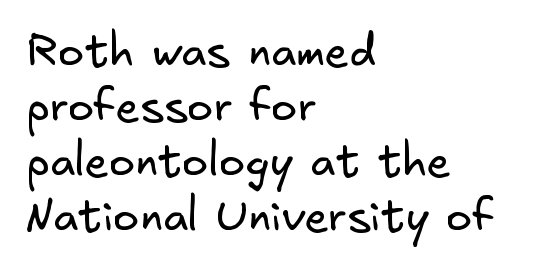
Stroke terminals: plain, sans-serif. Baseline-to-baseline distance is the conventional proportion of letter height. Each word holds together tightly as a unit, with standard inter-letter gaps. Is the type heavy? It reads as light-to-regular instead. The strip under each line holds only bare page. The paragraph shown leans on its left margin.
